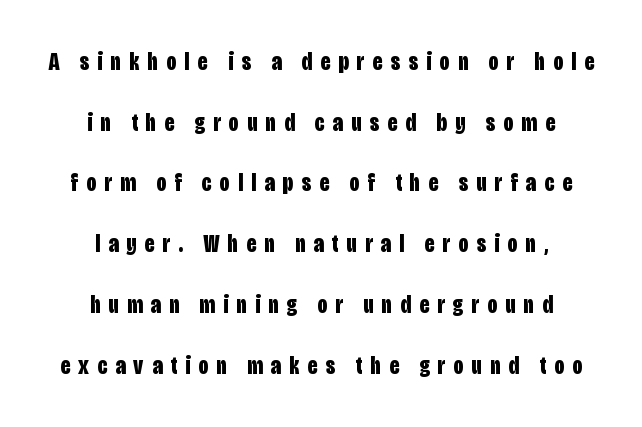
Q: Is the text bold? A: Yes.
Q: Is the text italic (slanted)? A: No, it is upright.
Q: Is the text underlined? A: No.
Q: How is the paragraph aligned? A: Centered.
Q: Is the spacing between letters normal or unusually wide? A: Unusually wide.
Q: Is the spacing between lines tight, normal or loose? A: Loose.
